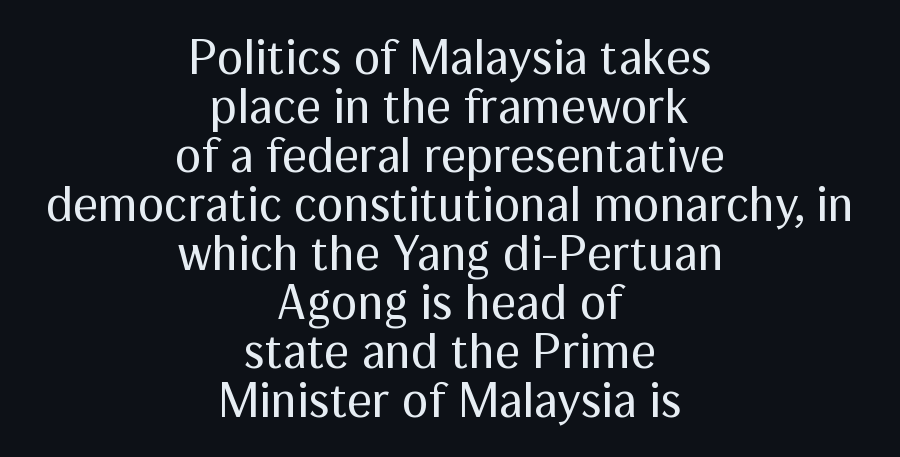
The image shows 49 px regular-weight sans-serif type, upright; set centered, tight line spacing (1.0x), normal letter spacing, not underlined; medium stroke contrast and a medium x-height.
